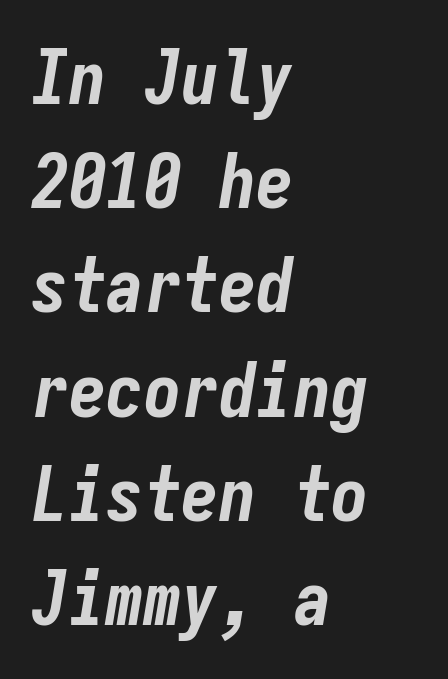
{"italic": "yes", "lean": "right", "slant_degrees": 9, "bold": "yes", "weight": "bold", "width": "condensed", "stroke_contrast": "low", "x_height": "medium", "monospaced": "yes", "underline": "no", "align": "left", "line_spacing": "normal", "line_spacing_ratio": 1.39, "letter_spacing": "normal", "letter_spacing_em": 0.0, "glyph_px": 75}
